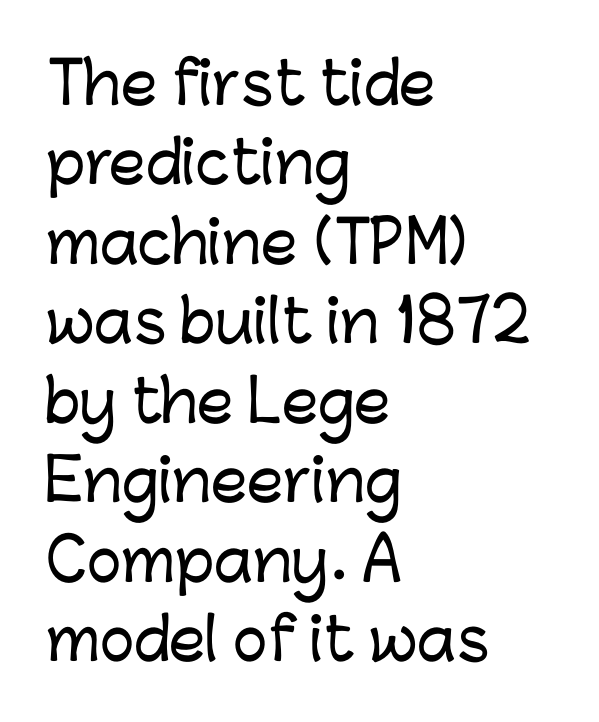
{"serif": "no", "italic": "no", "width": "normal", "stroke_contrast": "low", "x_height": "medium", "monospaced": "no", "underline": "no", "align": "left", "line_spacing": "normal", "line_spacing_ratio": 1.37, "letter_spacing": "normal", "letter_spacing_em": 0.0, "glyph_px": 58}
